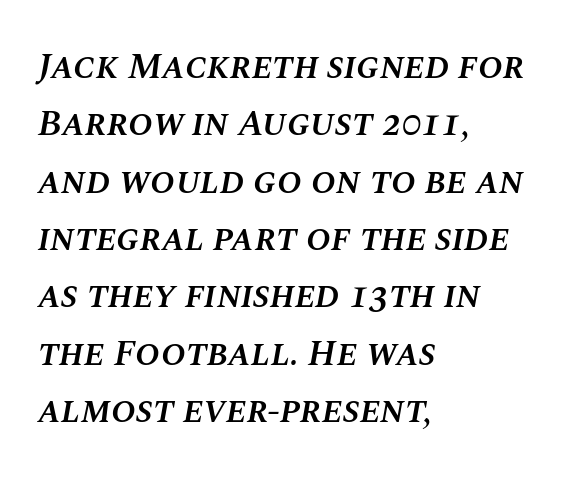
Q: Is the text bold? A: Semi-bold.
Q: Is the text italic (slanted)? A: Yes, it leans right by about 10 degrees.
Q: Is the text underlined? A: No.
Q: How is the paragraph aligned? A: Left-aligned.
Q: Is the spacing between letters normal or unusually wide? A: Normal.
Q: Is the spacing between lines tight, normal or loose? A: Normal.
Q: Width (condensed, normal, or wide)? A: Normal.
Q: Stroke contrast? A: Medium.
Q: x-height? A: Large.
Q: Monospaced? A: No.
